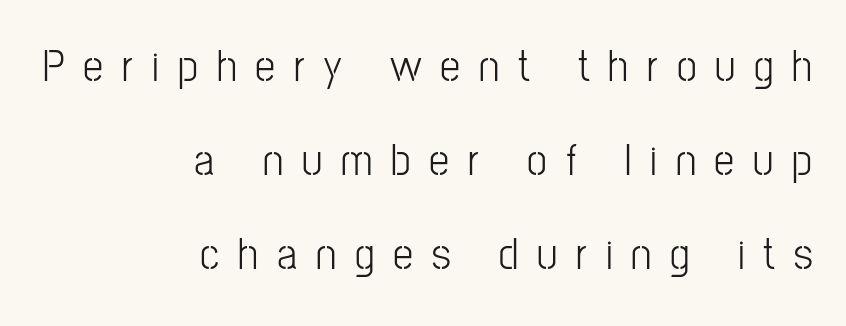
The ragged edge is on the left, which tells us the setting is flush right. The letterforms sit at book weight or below. Are there feet on the stems? There aren't — it's a sans. Here the designer chose a conventional face with non-uniform glyph widths. Tracking value appears strongly positive — letters spread wide. Decoration check: the copy has no underline.
